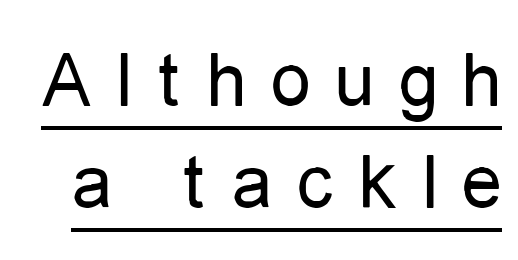
Q: Is the text bold? A: No.
Q: Is the text italic (slanted)? A: No, it is upright.
Q: Is the typeface a serif or a sans-serif typeface? A: Sans-serif.
Q: Is the text underlined? A: Yes.
Q: Is the spacing between letters normal or unusually wide? A: Unusually wide.
Q: Is the spacing between lines tight, normal or loose? A: Normal.
Q: Width (condensed, normal, or wide)? A: Condensed.
Q: Stroke contrast? A: Low.
Q: x-height? A: Medium.
Q: Monospaced? A: No.
